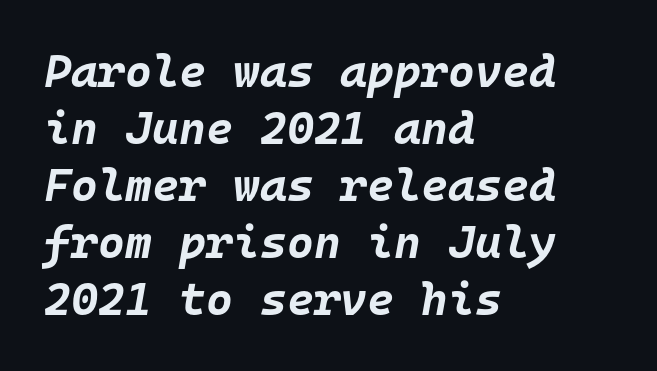
You could count columns in this text — the font is strictly monospaced. I'd describe the lettering as bold — thick and assertive. The text carries the slant typical of an italic or oblique font. The baseline area is clear.
